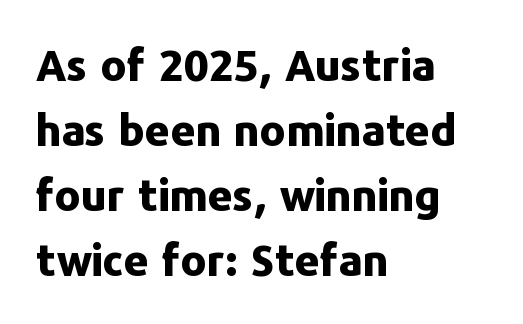
Does the leading feel generous? No, just average. The text was rendered using a sans face with plain stroke endings. This sample uses an upright cut, with every glyph sitting square on the baseline. Proportional: the letters do not fall into vertical columns.
